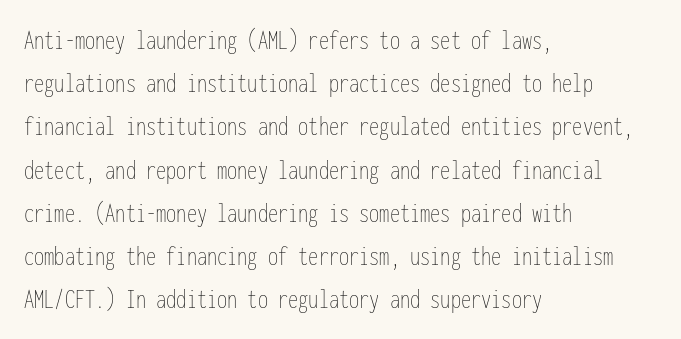
Is this a fixed-width face? Yes — each glyph sits in an identical cell. The lettering stays uniformly vertical, giving the passage a roman look. Nothing unusual about the tracking: characters are spaced as the font intends. The designer left line spacing at the default. This rendering features lettering with no underline.
